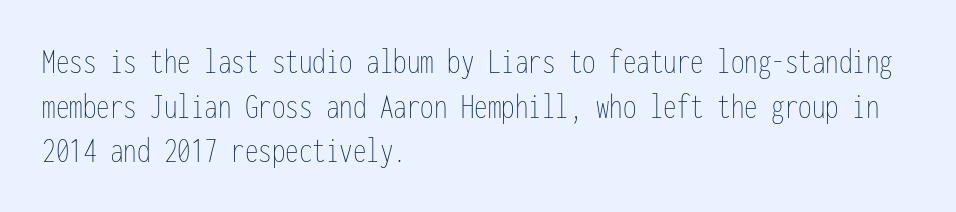
Q: Is the text bold? A: No.
Q: Is the text italic (slanted)? A: No, it is upright.
Q: Is the text underlined? A: No.
Q: How is the paragraph aligned? A: Left-aligned.
Q: Is the spacing between letters normal or unusually wide? A: Normal.
Q: Width (condensed, normal, or wide)? A: Condensed.
Q: Stroke contrast? A: Low.
Q: x-height? A: Medium.
Q: Monospaced? A: Yes.
